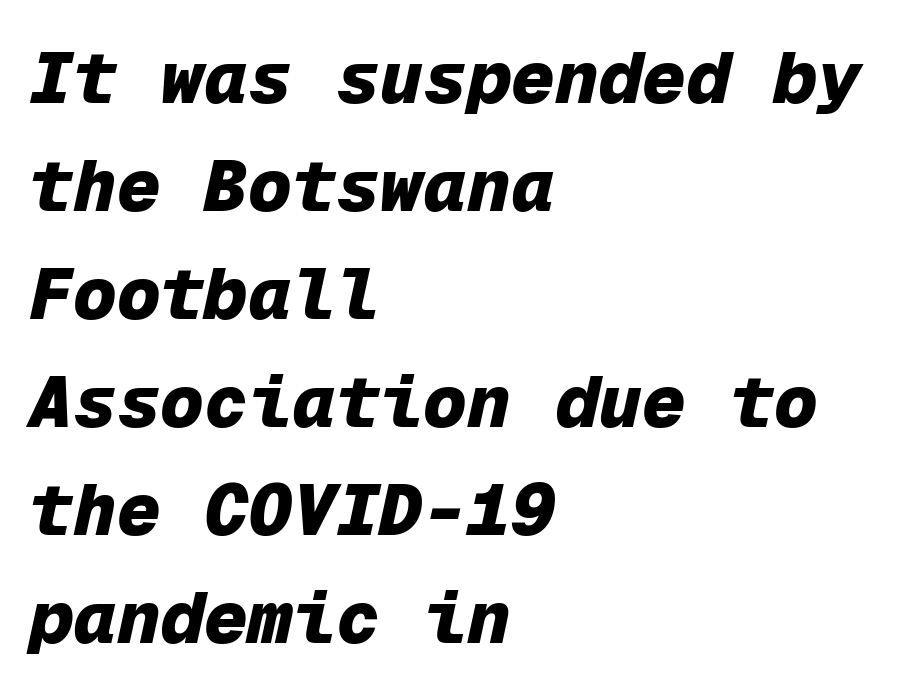
Q: Is the text bold? A: Yes.
Q: Is the text italic (slanted)? A: Yes, it leans right by about 12 degrees.
Q: Is the text underlined? A: No.
Q: How is the paragraph aligned? A: Left-aligned.
Q: Is the spacing between letters normal or unusually wide? A: Normal.
Q: Is the spacing between lines tight, normal or loose? A: Normal.
Q: Width (condensed, normal, or wide)? A: Normal.
Q: Stroke contrast? A: Low.
Q: x-height? A: Medium.
Q: Monospaced? A: Yes.
